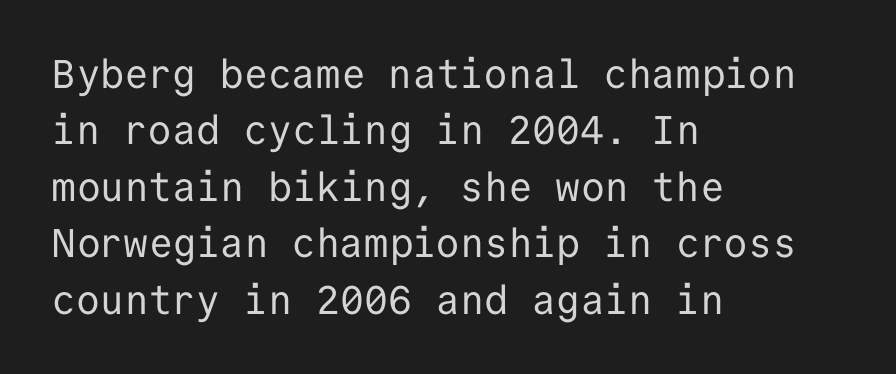
A bare baseline throughout the passage. Upright lettering throughout. Alignment: flush left. Tracking value appears to be zero — textbook default spacing. The face used here is monospaced, like something from a code editor. What kind of face is this? One without serifs — a sans.
